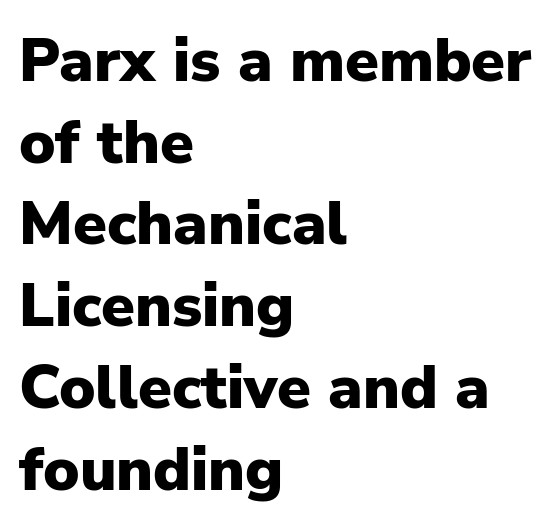
The image shows 61 px heavy sans-serif type, upright; set left-aligned, normal line spacing (1.34x), normal letter spacing, not underlined; low stroke contrast and a medium x-height.
